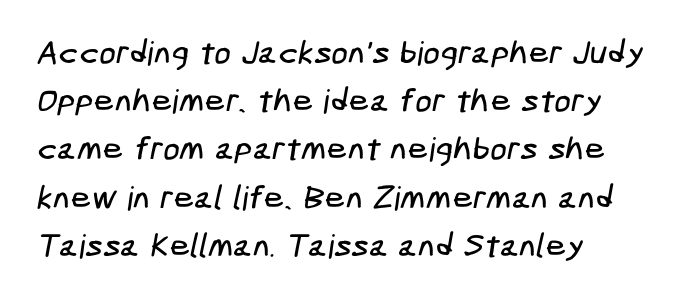
The image shows 33 px condensed sans-serif type; set left-aligned, normal line spacing (1.46x), normal letter spacing, not underlined; low stroke contrast and a medium x-height.
